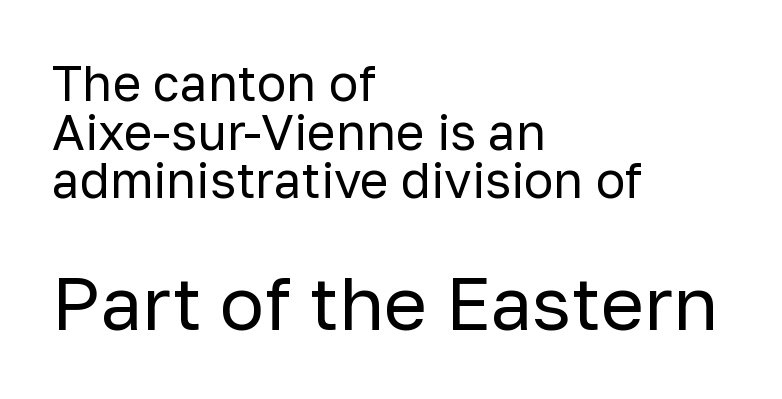
Note: smaller setting up top, larger setting below. Here the designer chose a conventional face with non-uniform glyph widths. Designer's note — italics off, roman on. Words float on clear page, feet unadorned.
